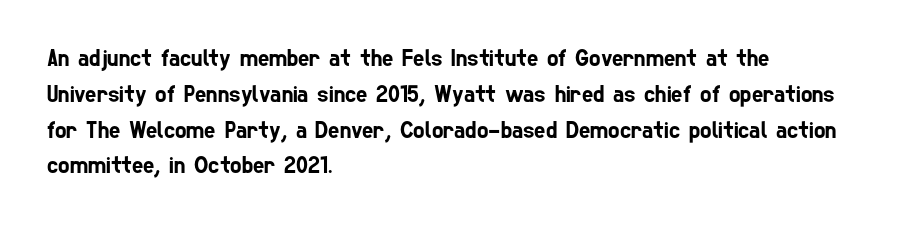
The image shows 24 px text type; set left-aligned, normal line spacing (1.49x), normal letter spacing, not underlined.
